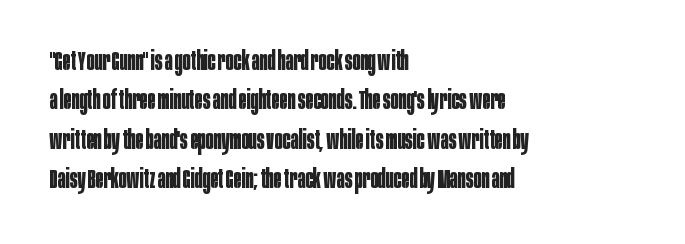
The image shows 26 px bold type, upright; set left-aligned, normal line spacing (1.51x), normal letter spacing, not underlined.
